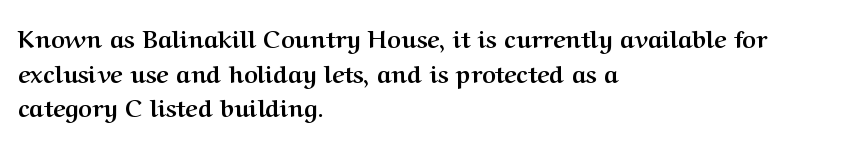
Q: Is the text bold? A: Yes.
Q: Is the text italic (slanted)? A: No, it is upright.
Q: Is the text underlined? A: No.
Q: How is the paragraph aligned? A: Left-aligned.
Q: Is the spacing between letters normal or unusually wide? A: Normal.
Q: Is the spacing between lines tight, normal or loose? A: Normal.
